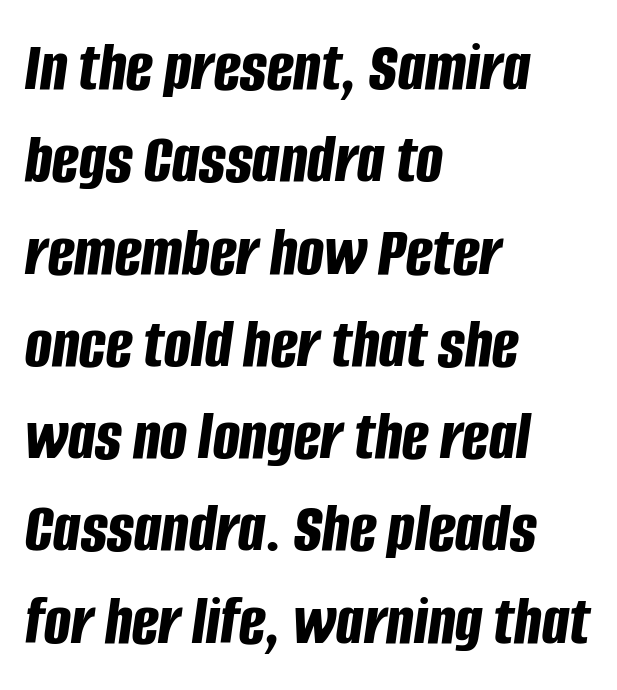
The image shows 71 px bold, condensed type, italic (leaning right); set left-aligned, normal line spacing (1.3x), normal letter spacing, not underlined; low stroke contrast and a large x-height.
